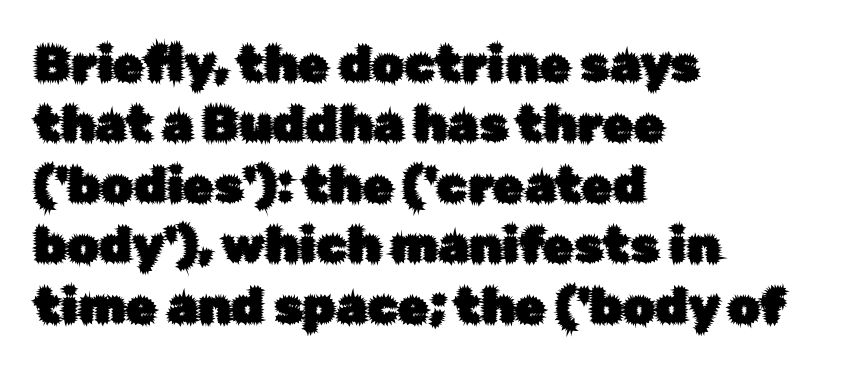
The image shows 50 px sans-serif type, upright; set left-aligned, line spacing 1.21x, normal letter spacing, not underlined; low stroke contrast and a medium x-height.
